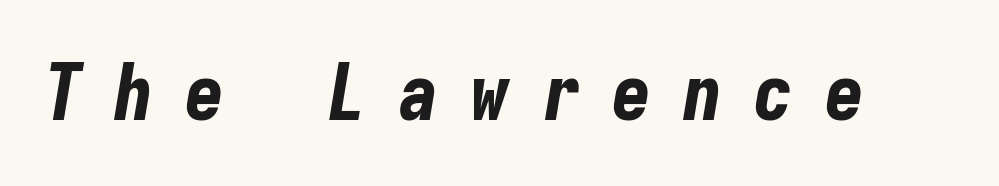
Q: Is the text bold? A: Yes.
Q: Is the text italic (slanted)? A: Yes, it leans right by about 9 degrees.
Q: Is the text underlined? A: No.
Q: Is the spacing between letters normal or unusually wide? A: Unusually wide.
Q: Width (condensed, normal, or wide)? A: Condensed.
Q: Stroke contrast? A: Low.
Q: x-height? A: Medium.
Q: Monospaced? A: Yes.
